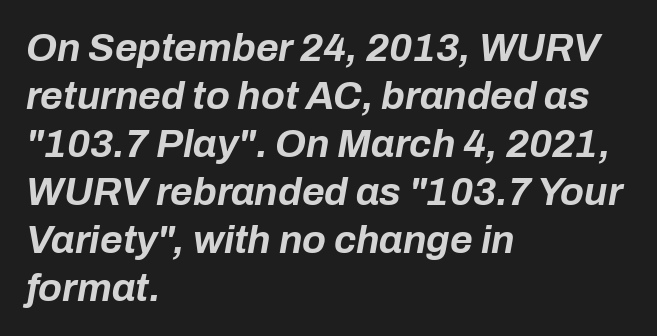
{"italic": "yes", "lean": "right", "slant_degrees": 10, "bold": "yes", "weight": "bold", "width": "normal", "stroke_contrast": "low", "x_height": "medium", "monospaced": "no", "underline": "no", "align": "left", "line_spacing_ratio": 1.23, "letter_spacing": "normal", "letter_spacing_em": 0.0, "glyph_px": 39}
